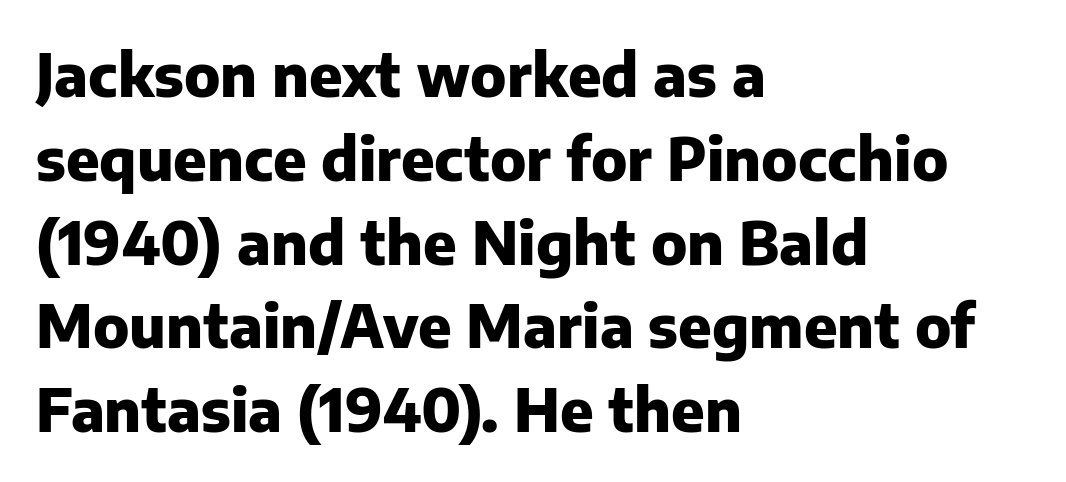
Q: Is the text bold? A: Yes.
Q: Is the text italic (slanted)? A: No, it is upright.
Q: Is the typeface a serif or a sans-serif typeface? A: Sans-serif.
Q: Is the text underlined? A: No.
Q: How is the paragraph aligned? A: Left-aligned.
Q: Is the spacing between letters normal or unusually wide? A: Normal.
Q: Is the spacing between lines tight, normal or loose? A: Normal.
Q: Width (condensed, normal, or wide)? A: Normal.
Q: Stroke contrast? A: Low.
Q: x-height? A: Medium.
Q: Monospaced? A: No.
